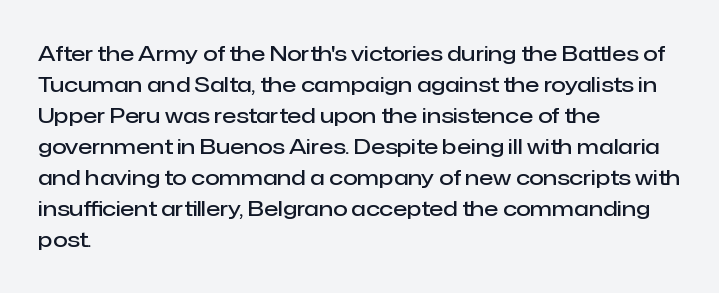
Observe the ordinary spacing: letters are neighbours, not strangers. Which margin do the lines hug? The left one — the right edge is uneven. Compared with typical paragraphs, the rows here are spaced about the same. Notice how the stems are strictly vertical — no italics here. Compared with an ordinary text face, these strokes are moderately heavier — a semibold. Clear beneath every line of the passage.
